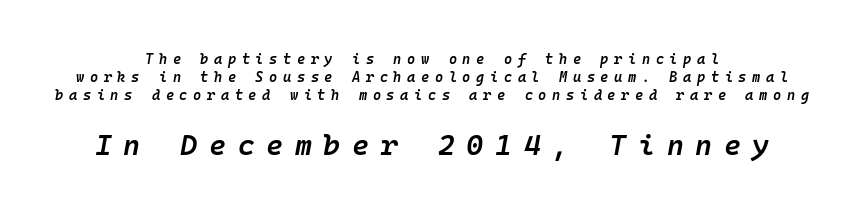
The horizontal fit of the characters is loose and conspicuously gappy. Here the second block reads like a headline and the first like body copy. Horizontal alignment here is central, giving a formal, balanced look. Bold? Not quite — semibold, heavier than regular but stopping short. Vertically, the passage feels balanced, rows spaced as you'd expect.
